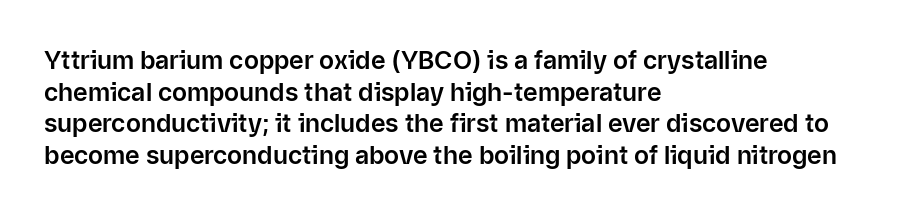
Q: Is the text italic (slanted)? A: No, it is upright.
Q: Is the text underlined? A: No.
Q: How is the paragraph aligned? A: Left-aligned.
Q: Is the spacing between letters normal or unusually wide? A: Normal.
Q: Is the spacing between lines tight, normal or loose? A: Normal.
